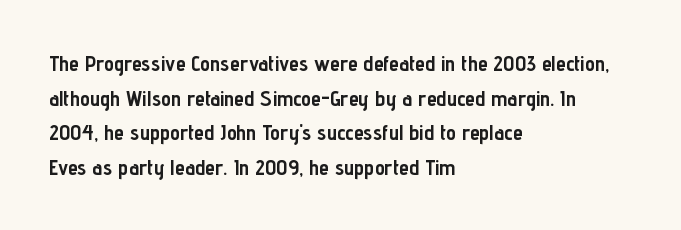
{"italic": "no", "bold": "yes", "underline": "no", "align": "left", "line_spacing": "normal", "line_spacing_ratio": 1.57, "letter_spacing": "normal", "letter_spacing_em": 0.0, "glyph_px": 22}
